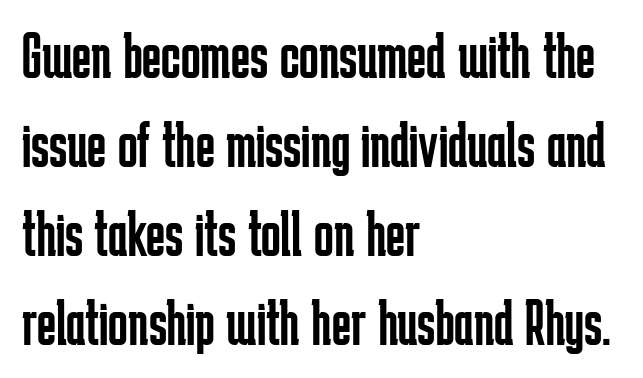
{"serif": "no", "italic": "no", "bold": "no", "weight": "regular", "width": "condensed", "stroke_contrast": "low", "x_height": "medium", "monospaced": "no", "underline": "no", "align": "left", "line_spacing": "normal", "line_spacing_ratio": 1.37, "letter_spacing": "normal", "letter_spacing_em": 0.0, "glyph_px": 65}
